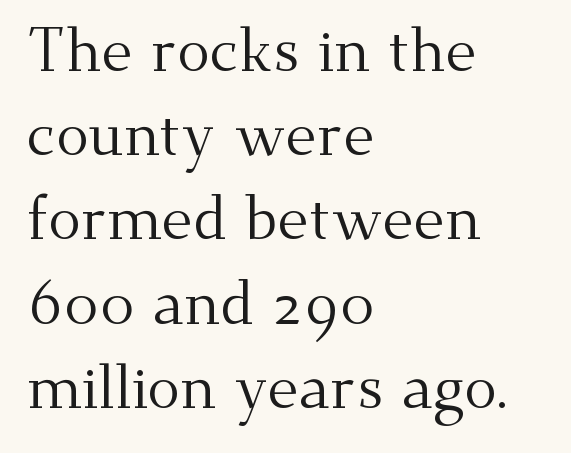
Q: Is the text bold? A: No.
Q: Is the text italic (slanted)? A: No, it is upright.
Q: Is the typeface a serif or a sans-serif typeface? A: Serif.
Q: Is the text underlined? A: No.
Q: How is the paragraph aligned? A: Left-aligned.
Q: Is the spacing between letters normal or unusually wide? A: Normal.
Q: Is the spacing between lines tight, normal or loose? A: Normal.
Q: Width (condensed, normal, or wide)? A: Normal.
Q: Stroke contrast? A: Medium.
Q: x-height? A: Small.
Q: Monospaced? A: No.
